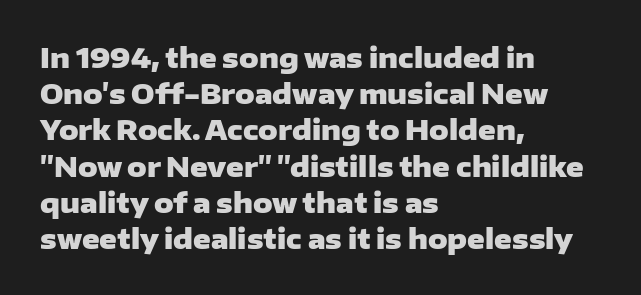
{"italic": "no", "bold": "yes", "underline": "no", "align": "left", "line_spacing": "normal", "line_spacing_ratio": 1.34, "letter_spacing": "normal", "letter_spacing_em": 0.0, "glyph_px": 27}
